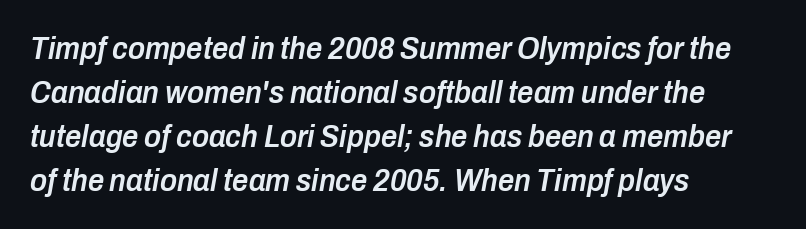
The face used here is rendered with its standard letterfit. The lettering tilts uniformly, giving the passage an italic look. Think of a printed novel: that variable character pitch is what you see here. Bold? Not quite — semibold, heavier than regular but stopping short. Has an underline been added? It has not.
